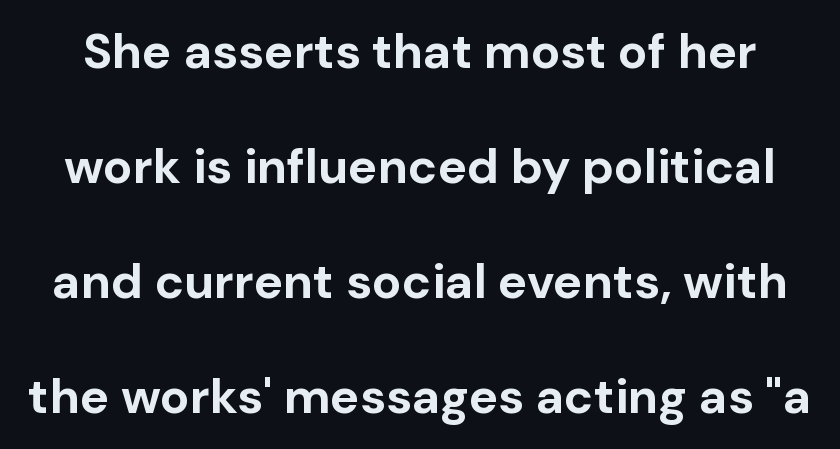
{"serif": "no", "italic": "no", "bold": "yes", "weight": "bold", "width": "normal", "stroke_contrast": "low", "x_height": "medium", "monospaced": "no", "underline": "no", "line_spacing": "loose", "line_spacing_ratio": 2.35, "letter_spacing": "normal", "letter_spacing_em": 0.0, "glyph_px": 49}
